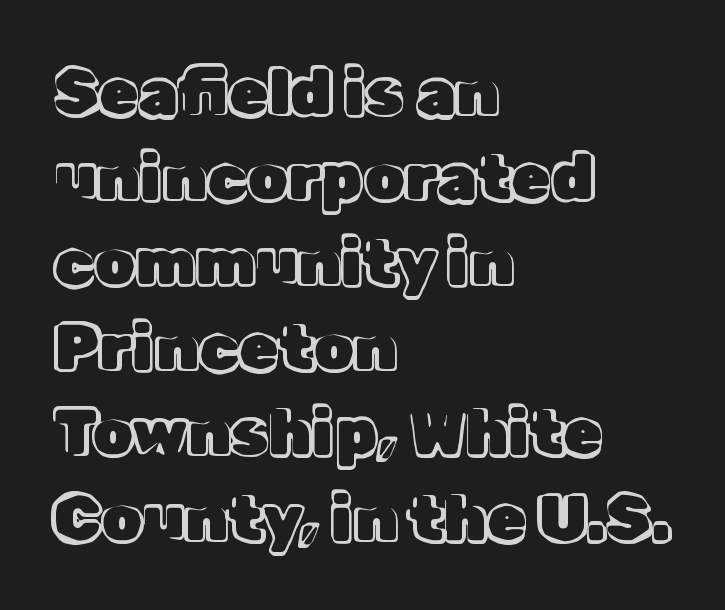
The baseline area is clear. The passage shown has conventional tracking throughout. Horizontally, the lines are justified to the leading edge only. This sample has the flowing, uneven cadence of proportional lettering.
